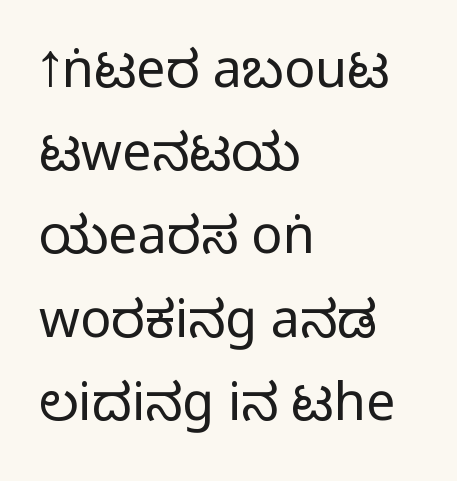
Every stem runs plumb, perpendicular to the baseline. The strip under each line holds only bare page. The passage shown is typed in a proportional face where columns would drift. A typesetter would call this leading conventional body-copy spacing. I'd call this a sans setting — the letters go barefoot. Between one letter and the next there's only the usual sliver of space.
